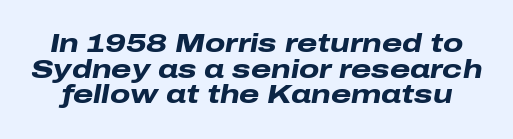
Characters follow at the spacing the type designer built in. This sample uses an oblique cut, with every glyph tilted off the vertical. This block would grow much taller if given ordinary leading; it's compressed now. Heft: maximum for text — a bold. Glance below the letters and you will spot only blank space.
